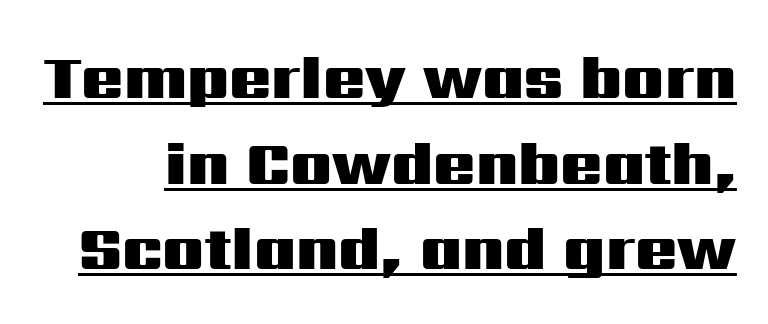
Q: Is the text bold? A: Yes.
Q: Is the text italic (slanted)? A: No, it is upright.
Q: Is the typeface a serif or a sans-serif typeface? A: Sans-serif.
Q: Is the text underlined? A: Yes.
Q: Is the spacing between letters normal or unusually wide? A: Normal.
Q: Is the spacing between lines tight, normal or loose? A: Normal.
Q: Width (condensed, normal, or wide)? A: Wide.
Q: Stroke contrast? A: Medium.
Q: x-height? A: Medium.
Q: Monospaced? A: No.
